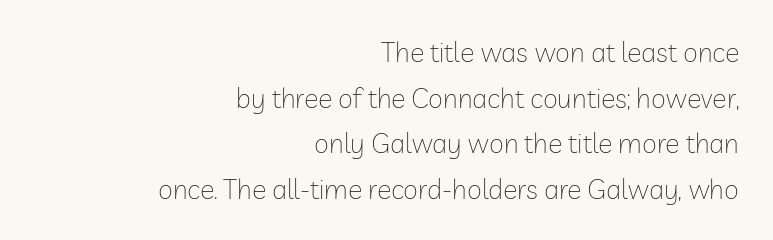
Q: Is the text bold? A: No.
Q: Is the text italic (slanted)? A: No, it is upright.
Q: Is the text underlined? A: No.
Q: How is the paragraph aligned? A: Right-aligned.
Q: Is the spacing between letters normal or unusually wide? A: Normal.
Q: Is the spacing between lines tight, normal or loose? A: Normal.
